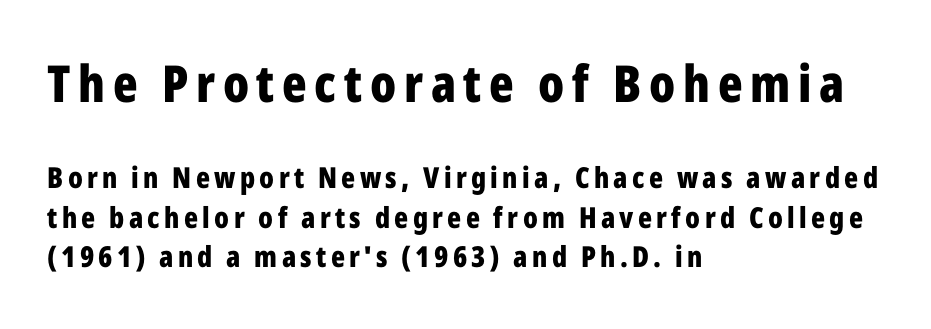
{"serif": "no", "italic": "no", "bold": "yes", "weight": "bold", "width": "condensed", "stroke_contrast": "low", "x_height": "medium", "monospaced": "no", "underline": "no", "align": "left", "line_spacing": "normal", "line_spacing_ratio": 1.36, "larger_block": "first", "size_ratio": 1.76, "glyph_px": 51}
